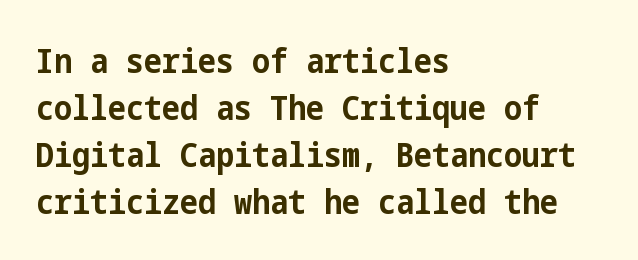
{"serif": "no", "italic": "no", "bold": "yes", "weight": "bold", "width": "condensed", "stroke_contrast": "low", "x_height": "medium", "underline": "no", "align": "left", "line_spacing": "normal", "line_spacing_ratio": 1.38, "letter_spacing": "normal", "letter_spacing_em": 0.0, "glyph_px": 34}
